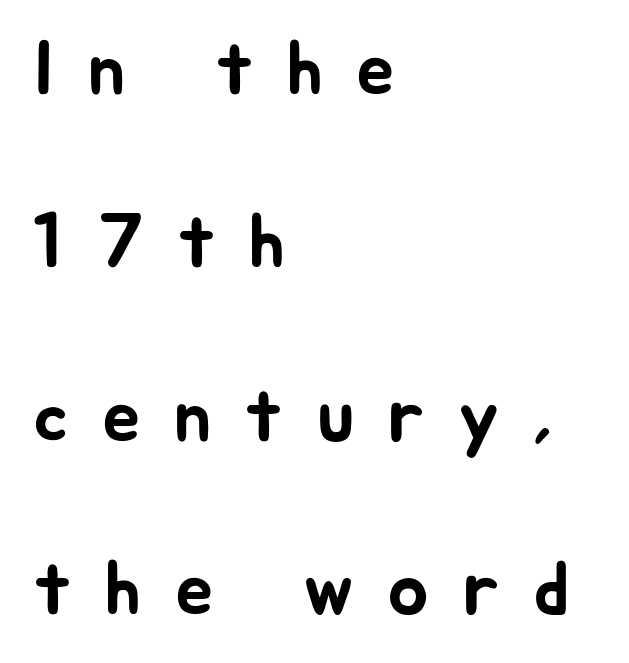
{"serif": "no", "italic": "no", "width": "normal", "stroke_contrast": "low", "x_height": "medium", "monospaced": "no", "underline": "no", "align": "left", "line_spacing": "loose", "line_spacing_ratio": 2.28, "letter_spacing": "wide", "letter_spacing_em": 0.44, "glyph_px": 76}
